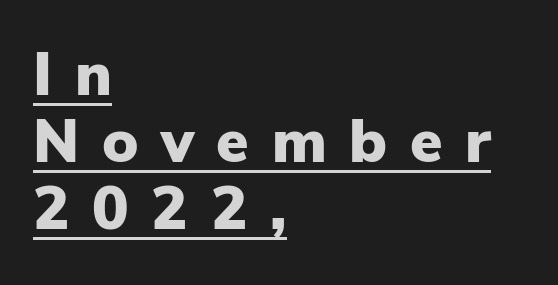
Q: Is the text bold? A: Yes.
Q: Is the text italic (slanted)? A: No, it is upright.
Q: Is the typeface a serif or a sans-serif typeface? A: Sans-serif.
Q: Is the text underlined? A: Yes.
Q: How is the paragraph aligned? A: Left-aligned.
Q: Is the spacing between letters normal or unusually wide? A: Unusually wide.
Q: Is the spacing between lines tight, normal or loose? A: Tight.
Q: Width (condensed, normal, or wide)? A: Normal.
Q: Stroke contrast? A: Low.
Q: x-height? A: Medium.
Q: Monospaced? A: No.
